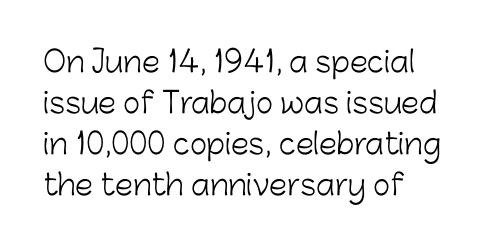
The image shows 29 px light sans-serif type, upright; set left-aligned, normal line spacing (1.41x), normal letter spacing, not underlined; low stroke contrast and a medium x-height.
